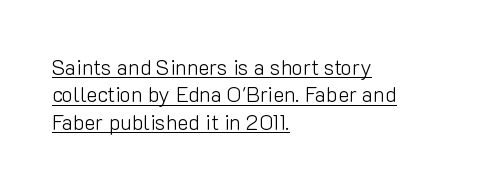
Q: Is the text bold? A: No.
Q: Is the text italic (slanted)? A: No, it is upright.
Q: Is the text underlined? A: Yes.
Q: How is the paragraph aligned? A: Left-aligned.
Q: Is the spacing between letters normal or unusually wide? A: Normal.
Q: Is the spacing between lines tight, normal or loose? A: Normal.
